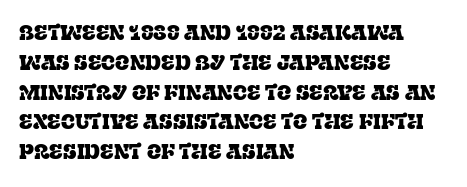
Which margin do the lines hug? The left one — the right edge is uneven. The letters stand upright; this is a roman face. Any mark beneath the type? The region is blank. The space between consecutive lines is moderate. No extra tracking has been applied to these lines.
